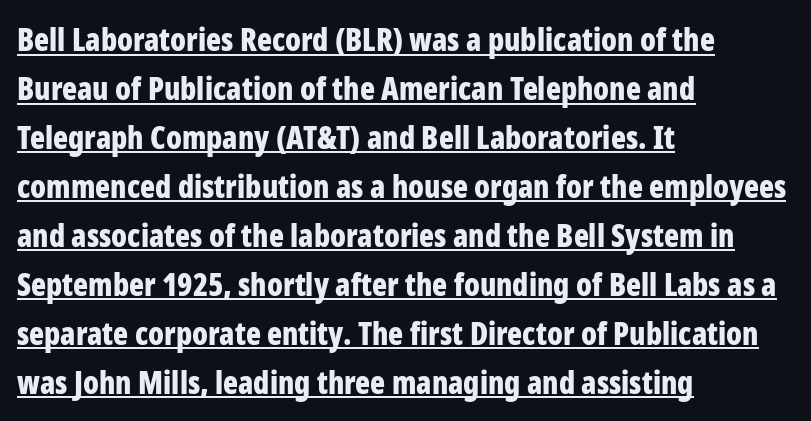
The image shows 31 px bold, condensed sans-serif type, upright; set left-aligned, normal line spacing (1.58x), normal letter spacing, underlined; low stroke contrast and a medium x-height.
